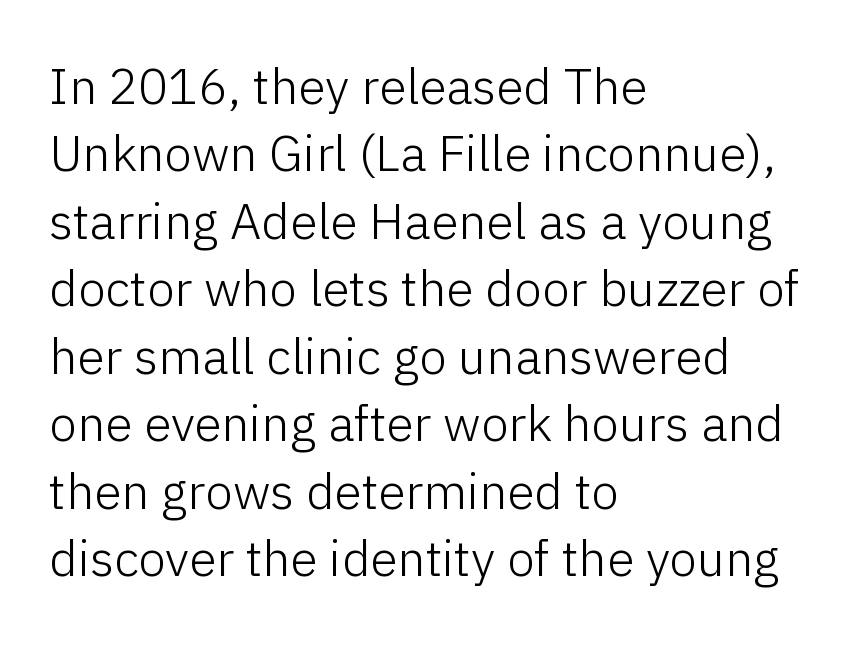
{"serif": "no", "italic": "no", "bold": "no", "weight": "light", "width": "normal", "stroke_contrast": "low", "x_height": "medium", "monospaced": "no", "underline": "no", "align": "left", "line_spacing": "normal", "line_spacing_ratio": 1.35, "letter_spacing": "normal", "letter_spacing_em": 0.0, "glyph_px": 50}
